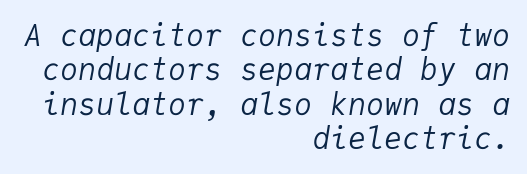
Vertical spacing — tight. There's an unmistakable incline to the writing here. Note the uniform advance width — an 'i' takes as much space as an 'm'. The letters sit at their default tracking, neither squeezed nor spread.
